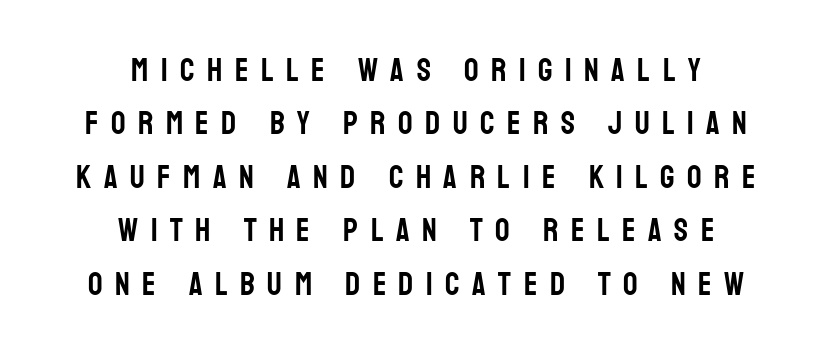
The image shows 32 px condensed sans-serif type, upright; set centered, normal line spacing (1.67x), unusually wide letter spacing (+0.39 em), not underlined; low stroke contrast and a large x-height.
